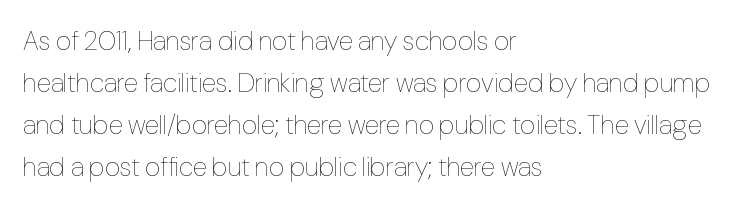
Q: Is the text bold? A: No.
Q: Is the text italic (slanted)? A: No, it is upright.
Q: Is the text underlined? A: No.
Q: How is the paragraph aligned? A: Left-aligned.
Q: Is the spacing between letters normal or unusually wide? A: Normal.
Q: Is the spacing between lines tight, normal or loose? A: Normal.
